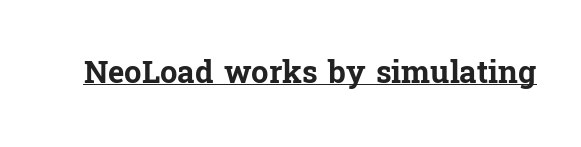
This is serif lettering, the kind often seen in printed books. The letters advance in unequal steps, a hallmark of proportional type. Nobody touched the tracking dial on this one. If you drew a line through each stem, it would be perfectly vertical.
